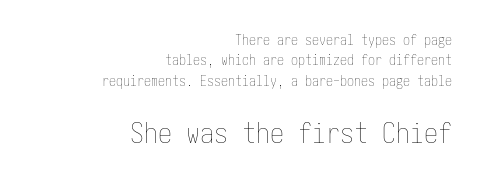
Q: Is the text bold? A: No.
Q: Is the text italic (slanted)? A: No, it is upright.
Q: Is the text underlined? A: No.
Q: How is the paragraph aligned? A: Right-aligned.
Q: Is the spacing between letters normal or unusually wide? A: Normal.
Q: Is the spacing between lines tight, normal or loose? A: Normal.
Q: Which block of text is set in a larger size, the first (top) or the second (bottom)? A: The second (bottom) one.
Q: Width (condensed, normal, or wide)? A: Condensed.
Q: Stroke contrast? A: Low.
Q: x-height? A: Medium.
